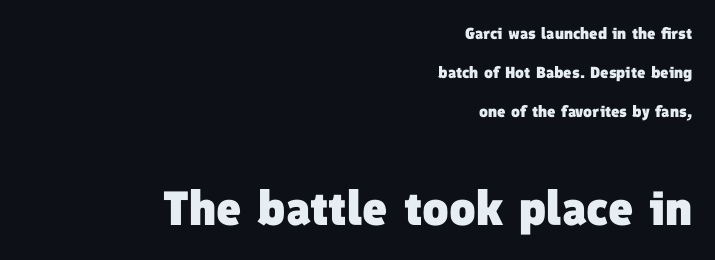
Q: Is the text bold? A: Yes.
Q: Is the typeface a serif or a sans-serif typeface? A: Sans-serif.
Q: Is the text underlined? A: No.
Q: How is the paragraph aligned? A: Right-aligned.
Q: Is the spacing between letters normal or unusually wide? A: Normal.
Q: Is the spacing between lines tight, normal or loose? A: Loose.
Q: Which block of text is set in a larger size, the first (top) or the second (bottom)? A: The second (bottom) one.
Q: Width (condensed, normal, or wide)? A: Normal.
Q: Stroke contrast? A: Low.
Q: x-height? A: Medium.
Q: Monospaced? A: No.
